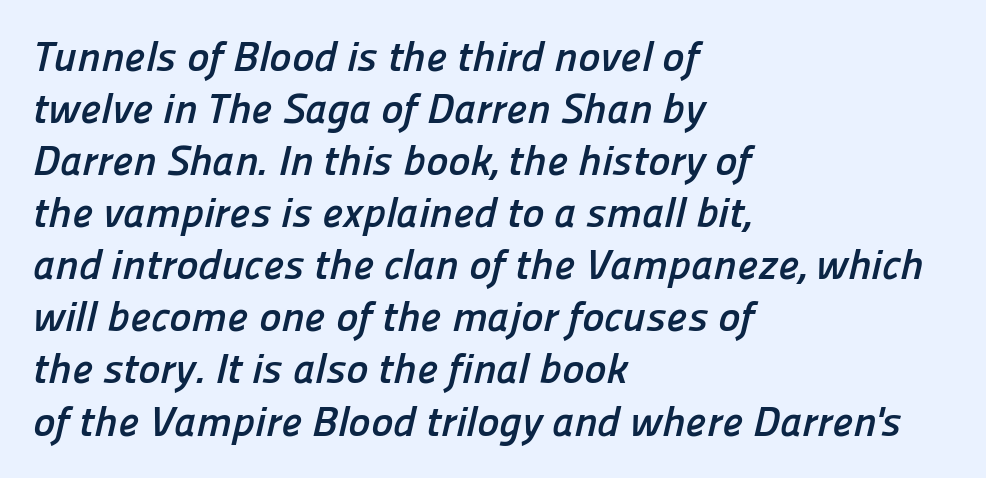
{"serif": "no", "bold": "yes", "weight": "semibold", "width": "normal", "stroke_contrast": "low", "x_height": "medium", "monospaced": "no", "underline": "no", "align": "left", "line_spacing_ratio": 1.24, "letter_spacing": "normal", "letter_spacing_em": 0.0, "glyph_px": 42}
